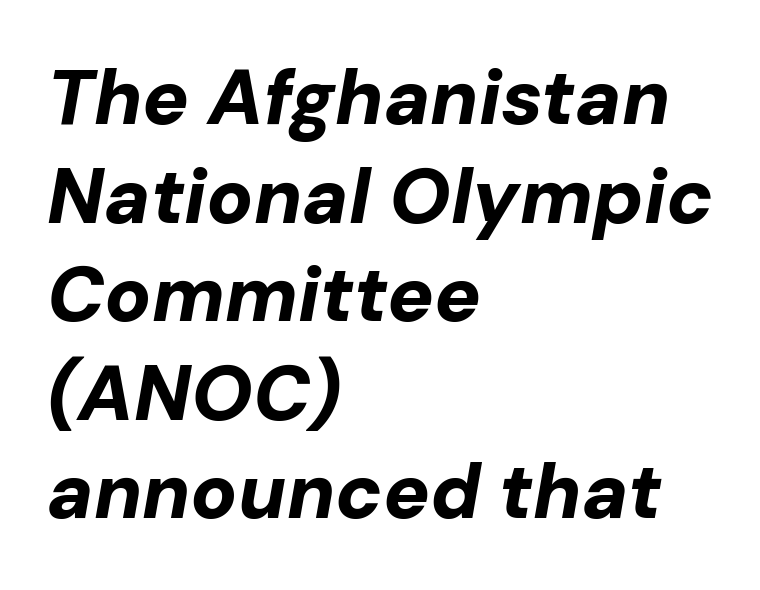
The vertical gap from one line to the next is medium. Caption: bold face, heavy strokes. In terms of letterspacing, this is plain default setting. Teacher's note: observe the even left margin — that is flush-left alignment.
